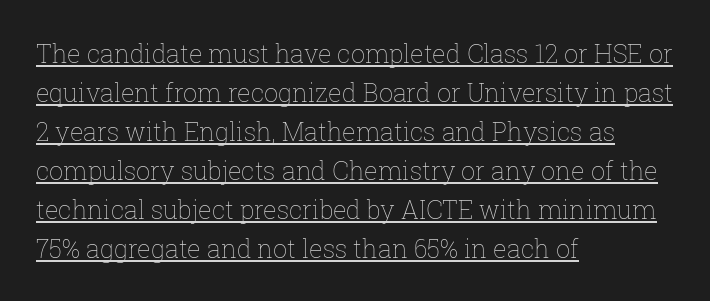
Letters have the restrained weight of plain body copy at most. In designer terms, the underline attribute is active on this setting. Compared with typical paragraphs, the rows here are spaced about the same. The typography opts for an upright posture over an oblique one.
